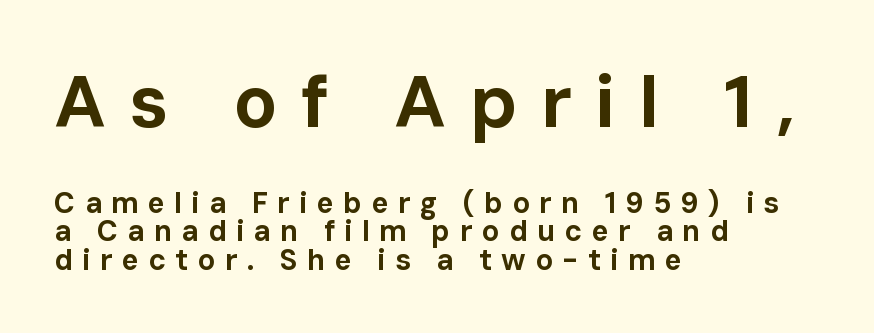
The image shows 73 px bold sans-serif type, upright; set left-aligned, tight line spacing (0.98x), unusually wide letter spacing (+0.32 em), not underlined; the first (top) block is 2.52x larger; low stroke contrast and a medium x-height.
